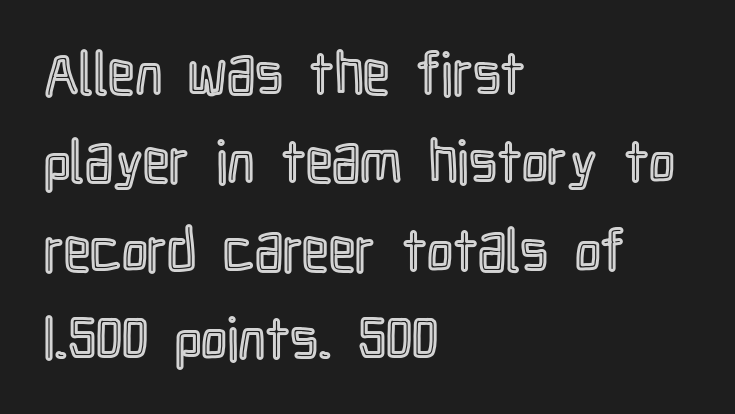
Check the space under the baseline: it is left empty. The passage is arranged the way most books set body copy — flush left. Honestly, the row spacing looks completely unremarkable. If you drew a line through each stem, it would be perfectly vertical.
